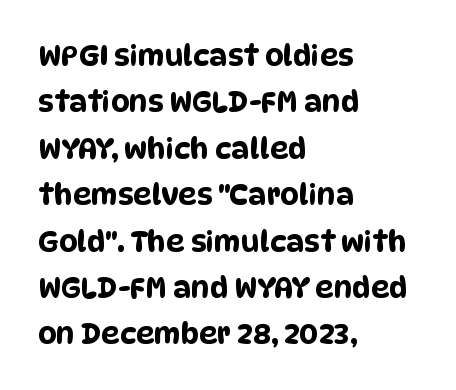
Each word holds together tightly as a unit, with standard inter-letter gaps. Evenly set lines give the paragraph a standard silhouette. Classification — sans serif. The rendering uses natural spacing where letterforms have individual widths. Each line starts at the same left margin while the right side varies. Any mark beneath the type? The region is blank.
